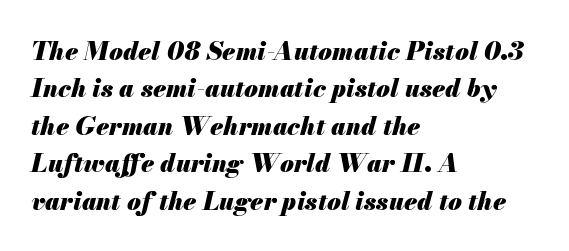
Q: Is the text bold? A: Yes.
Q: Is the text italic (slanted)? A: Yes, it leans right by about 13 degrees.
Q: Is the text underlined? A: No.
Q: How is the paragraph aligned? A: Left-aligned.
Q: Is the spacing between letters normal or unusually wide? A: Normal.
Q: Is the spacing between lines tight, normal or loose? A: Normal.
